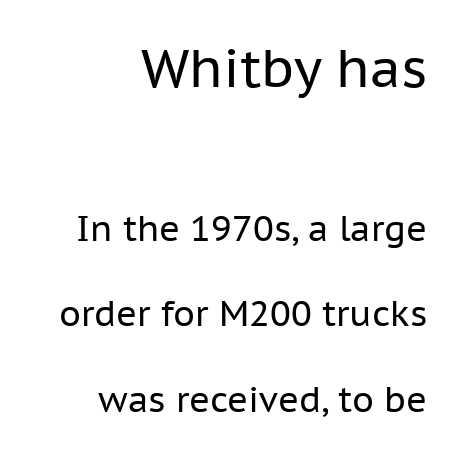
{"serif": "no", "italic": "no", "bold": "no", "weight": "regular", "width": "normal", "stroke_contrast": "low", "x_height": "medium", "monospaced": "no", "underline": "no", "align": "right", "line_spacing": "loose", "line_spacing_ratio": 2.44, "letter_spacing": "normal", "letter_spacing_em": 0.0, "larger_block": "first", "size_ratio": 1.51, "glyph_px": 53}
